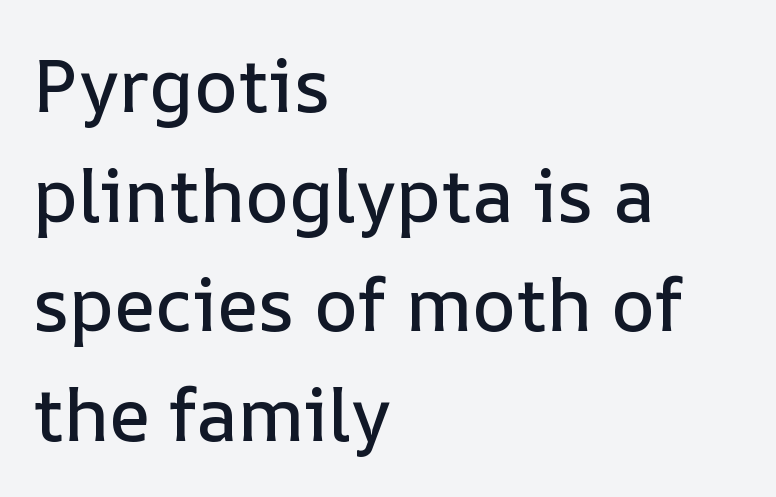
Q: Is the text italic (slanted)? A: No, it is upright.
Q: Is the text underlined? A: No.
Q: How is the paragraph aligned? A: Left-aligned.
Q: Is the spacing between letters normal or unusually wide? A: Normal.
Q: Is the spacing between lines tight, normal or loose? A: Normal.
Q: Width (condensed, normal, or wide)? A: Normal.
Q: Stroke contrast? A: Low.
Q: x-height? A: Medium.
Q: Monospaced? A: No.
